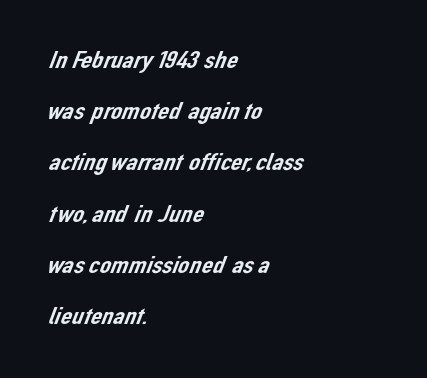
{"underline": "no", "align": "left", "line_spacing": "loose", "line_spacing_ratio": 2.05, "letter_spacing": "normal", "letter_spacing_em": 0.0, "glyph_px": 25}
